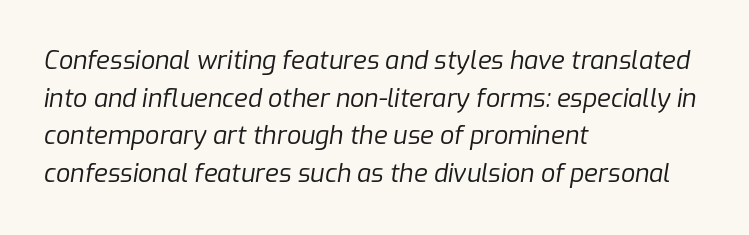
Visually the block forms a straight wall on the left and a jagged coastline on the right. The foot of each line stays bare and open. Tracking here is standard; glyphs follow each other at the usual distance. You can tell it's italic because the verticals aren't actually vertical. The typeface has the unassuming heft of standard copy or less.
